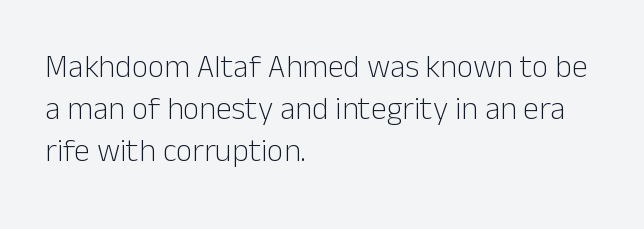
The image shows 32 px light sans-serif type, upright; set left-aligned, normal line spacing (1.31x), normal letter spacing, not underlined; low stroke contrast and a medium x-height.
